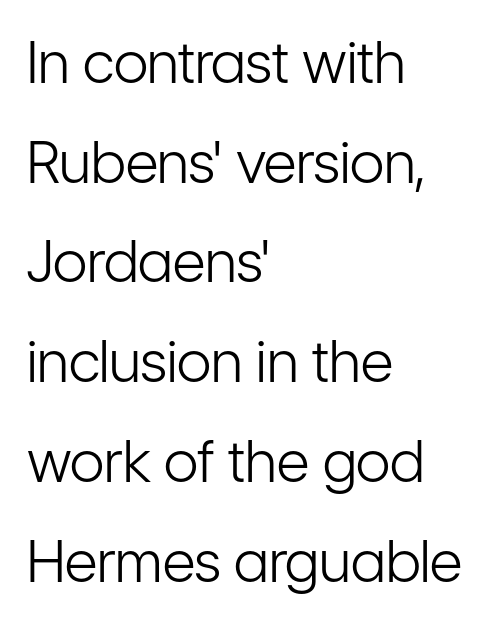
The lines in this sample share a left origin and differ only in where they stop. Default kerning and tracking; the words read as compact shapes. Proportional: the letters do not fall into vertical columns. Stem width sits at or under what a default text font uses. Descender tails drop into unmarked territory.
